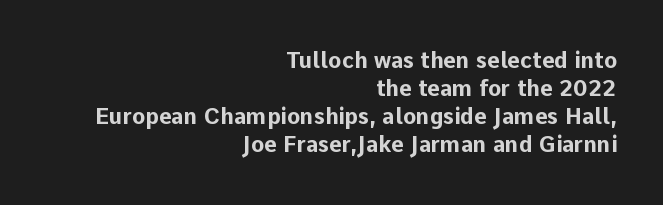
Does extra space separate the letters? No, they use regular spacing. Posture: upright roman. Line ends are locked; line starts wander. Is the type bold? Yes — the strokes are clearly thick and heavy. Horizontal bands of white between lines are of average thickness.
